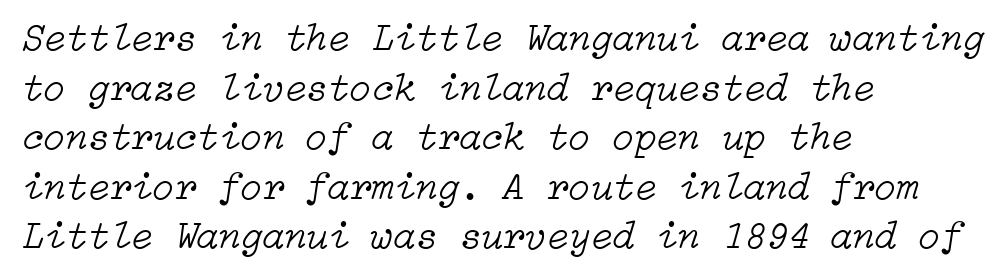
This is oblique type, the kind used for emphasis or titles. Teacher's note: observe the even left margin — that is flush-left alignment. Heft: none added — not bold. Just letters on the line, the space beneath them empty. Nothing unusual about the tracking: characters are spaced as the font intends.
